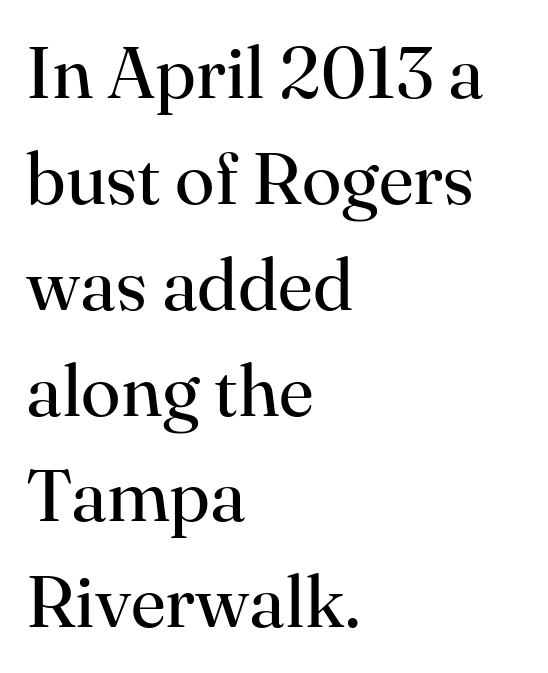
Q: Is the text bold? A: No.
Q: Is the text italic (slanted)? A: No, it is upright.
Q: Is the typeface a serif or a sans-serif typeface? A: Serif.
Q: Is the text underlined? A: No.
Q: How is the paragraph aligned? A: Left-aligned.
Q: Is the spacing between letters normal or unusually wide? A: Normal.
Q: Is the spacing between lines tight, normal or loose? A: Normal.
Q: Width (condensed, normal, or wide)? A: Normal.
Q: Stroke contrast? A: High.
Q: x-height? A: Small.
Q: Monospaced? A: No.
